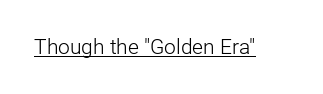
{"italic": "no", "bold": "no", "underline": "yes", "letter_spacing": "normal", "letter_spacing_em": 0.0, "glyph_px": 21}
